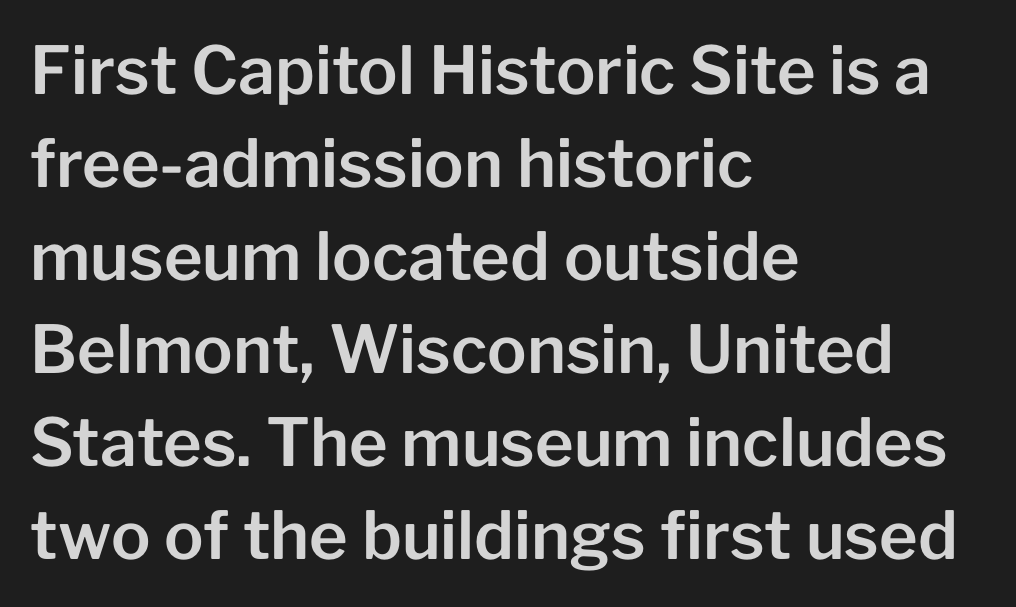
Note: no serifs on the glyphs. Standard letterfit; no display-style spreading of the glyphs. How would I describe the line gaps? Plain and ordinary. Is the block centered? No — it sits flush against the left margin. The lettering holds an erect, upright posture throughout.
